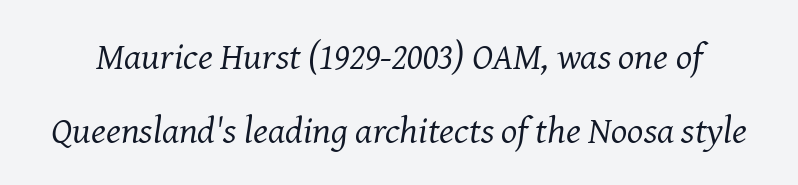
Q: Is the text bold? A: No.
Q: Is the text italic (slanted)? A: Yes, it leans right by about 8 degrees.
Q: Is the typeface a serif or a sans-serif typeface? A: Serif.
Q: Is the text underlined? A: No.
Q: Is the spacing between letters normal or unusually wide? A: Normal.
Q: Is the spacing between lines tight, normal or loose? A: Loose.
Q: Width (condensed, normal, or wide)? A: Normal.
Q: Stroke contrast? A: Medium.
Q: x-height? A: Medium.
Q: Monospaced? A: No.
